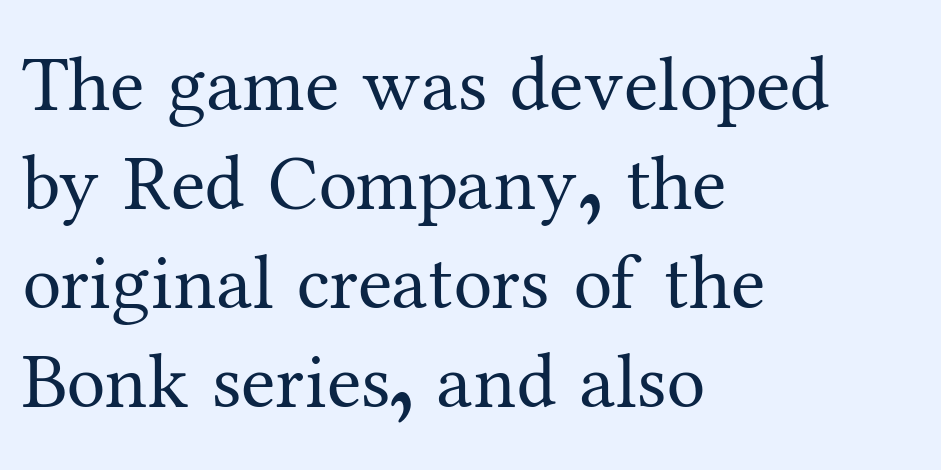
Q: Is the text bold? A: No.
Q: Is the text italic (slanted)? A: No, it is upright.
Q: Is the typeface a serif or a sans-serif typeface? A: Serif.
Q: Is the text underlined? A: No.
Q: How is the paragraph aligned? A: Left-aligned.
Q: Is the spacing between letters normal or unusually wide? A: Normal.
Q: Is the spacing between lines tight, normal or loose? A: Normal.
Q: Width (condensed, normal, or wide)? A: Normal.
Q: Stroke contrast? A: Medium.
Q: x-height? A: Medium.
Q: Monospaced? A: No.
